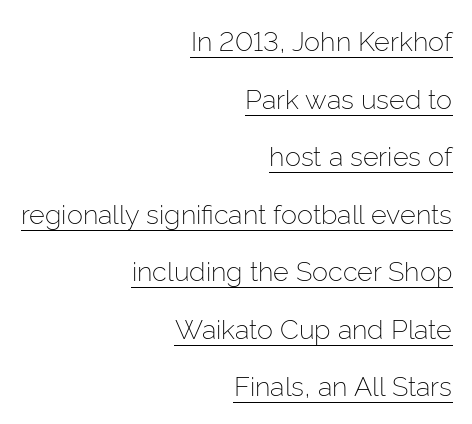
{"italic": "no", "bold": "no", "underline": "yes", "align": "right", "line_spacing": "loose", "line_spacing_ratio": 2.13, "letter_spacing": "normal", "letter_spacing_em": 0.0, "glyph_px": 27}
